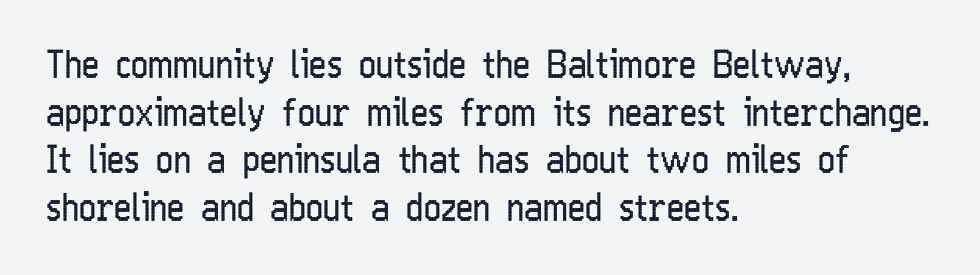
Letter spacing: default. Typographically, this falls in the sans-serif category. Vertical spacing — default. Each letter keeps its own natural width here, so spacing adapts to shape. A typesetter would mark this as roman, not italic.
